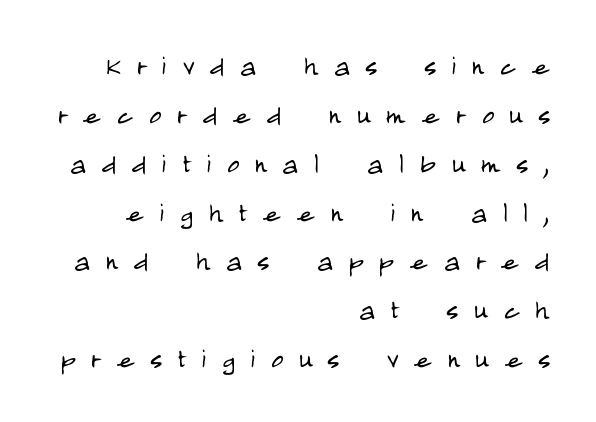
You could not count columns in this text — the font is proportionally spaced. Honestly, the letter spacing is so wide it's the main thing you notice. Each letter's strokes conclude bluntly, with no projecting serifs. Anything drawn beneath the words? Only blank space. The lettering stays uniformly vertical, giving the passage a roman look. Line spacing here is normal.
